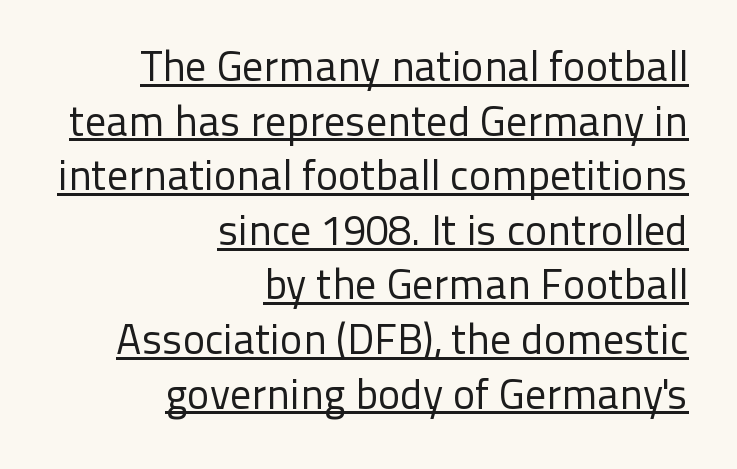
{"serif": "no", "italic": "no", "bold": "no", "weight": "regular", "width": "normal", "stroke_contrast": "low", "x_height": "medium", "monospaced": "no", "underline": "yes", "align": "right", "line_spacing": "normal", "line_spacing_ratio": 1.3, "letter_spacing": "normal", "letter_spacing_em": 0.0, "glyph_px": 42}
